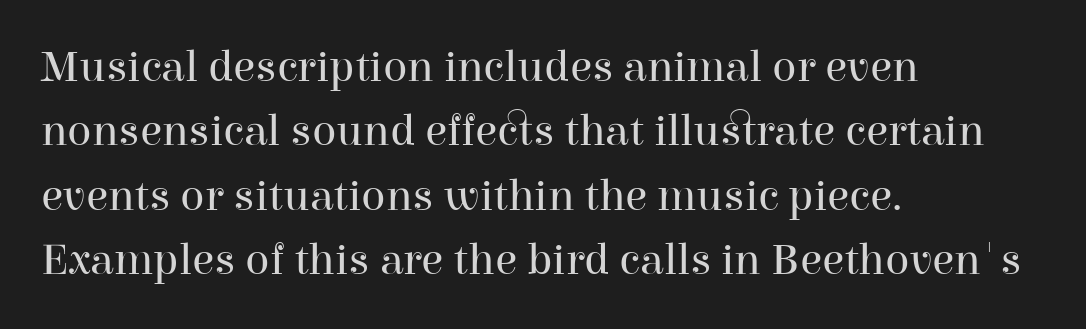
Q: Is the text bold? A: No.
Q: Is the text italic (slanted)? A: No, it is upright.
Q: Is the typeface a serif or a sans-serif typeface? A: Serif.
Q: Is the text underlined? A: No.
Q: How is the paragraph aligned? A: Left-aligned.
Q: Is the spacing between letters normal or unusually wide? A: Normal.
Q: Is the spacing between lines tight, normal or loose? A: Normal.
Q: Width (condensed, normal, or wide)? A: Normal.
Q: Stroke contrast? A: High.
Q: x-height? A: Medium.
Q: Monospaced? A: No.
